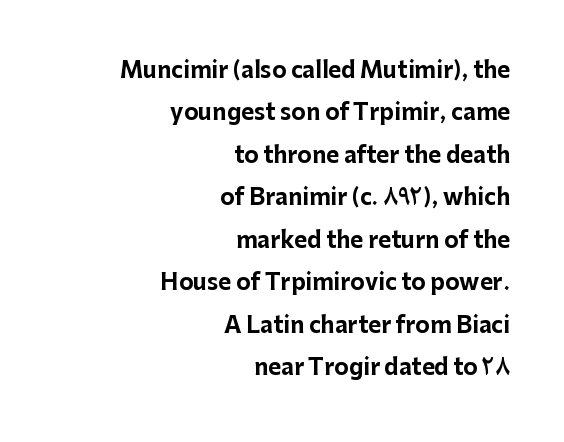
The image shows 22 px bold type, upright; set right-aligned, loose line spacing (1.93x), normal letter spacing, not underlined.
